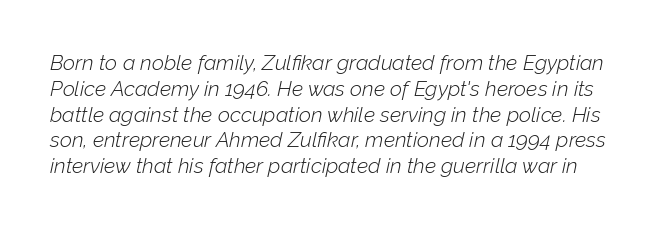
Q: Is the text bold? A: No.
Q: Is the text italic (slanted)? A: Yes, it leans right by about 12 degrees.
Q: Is the text underlined? A: No.
Q: Is the spacing between letters normal or unusually wide? A: Normal.
